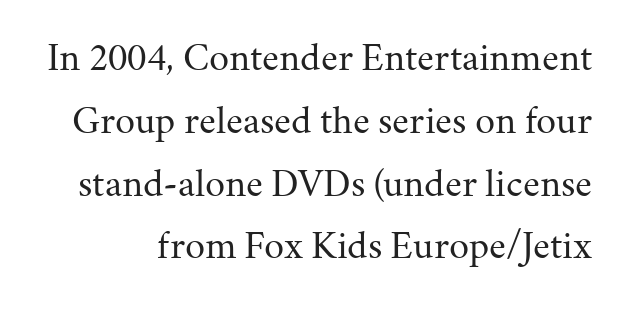
The image shows 40 px regular-weight serif type, upright; set normal line spacing (1.57x), normal letter spacing, not underlined; medium stroke contrast and a medium x-height.
